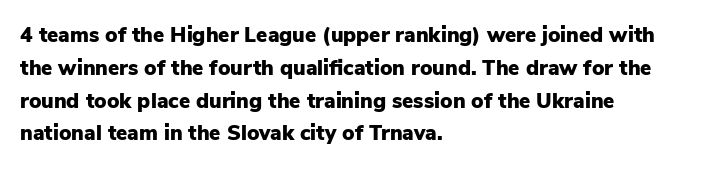
{"italic": "no", "bold": "yes", "underline": "no", "align": "left", "line_spacing": "normal", "line_spacing_ratio": 1.56, "letter_spacing": "normal", "letter_spacing_em": 0.0, "glyph_px": 21}
